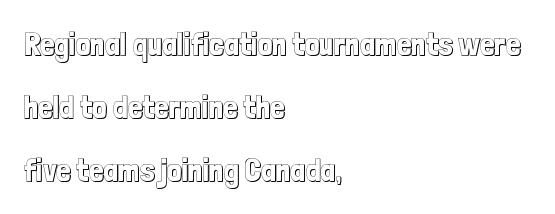
Each letter keeps its own natural width here, so spacing adapts to shape. The block of text is sparse from top to bottom, with ample space between rows. Tracking value appears to be zero — textbook default spacing. The area under the type is left untouched. Do the letters lean? They stand straight. Leftover space on each line is placed entirely after the last word.
